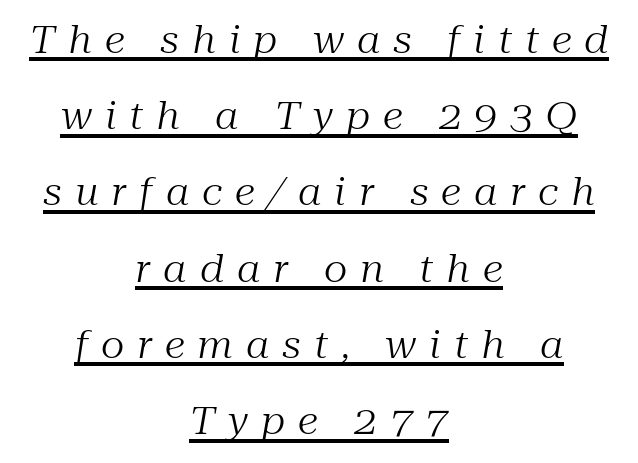
The image shows 37 px regular-weight serif type, italic (leaning right); set centered, loose line spacing (2.06x), unusually wide letter spacing (+0.35 em), underlined; medium stroke contrast and a medium x-height.
